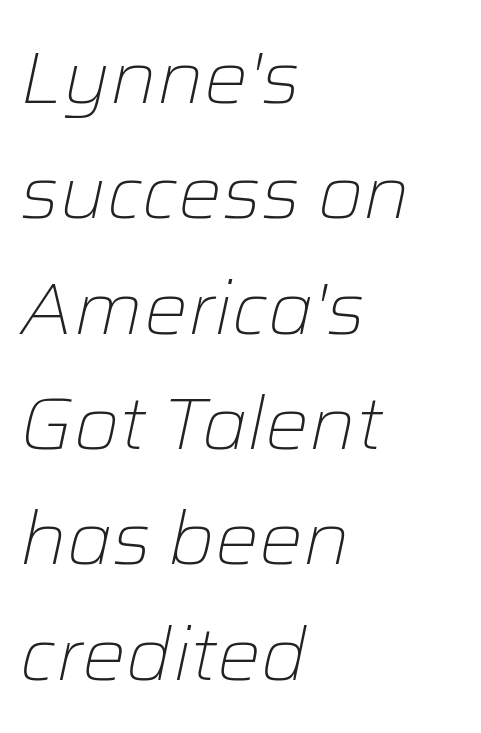
The image shows 73 px light type, italic (leaning right); set left-aligned, normal line spacing (1.58x), normal letter spacing, not underlined; low stroke contrast and a medium x-height.
